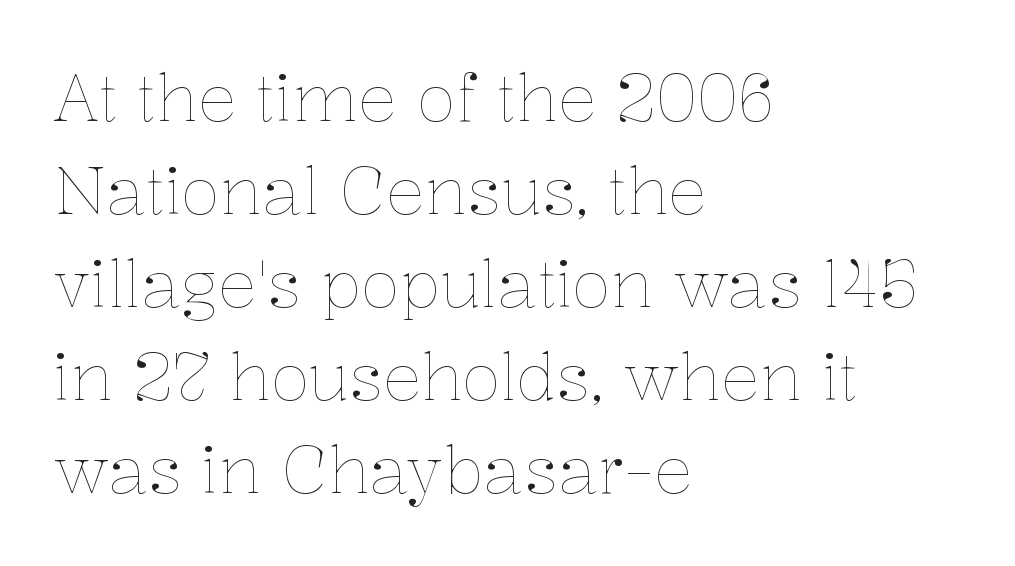
Compared with a typical body face, this is equally light or lighter still. Posture: straight, roman, zero tilt. Bare-footed words on every line. Here the designer chose a conventional face with non-uniform glyph widths. Notice how descenders clear the ascenders below comfortably — that's standard leading.
